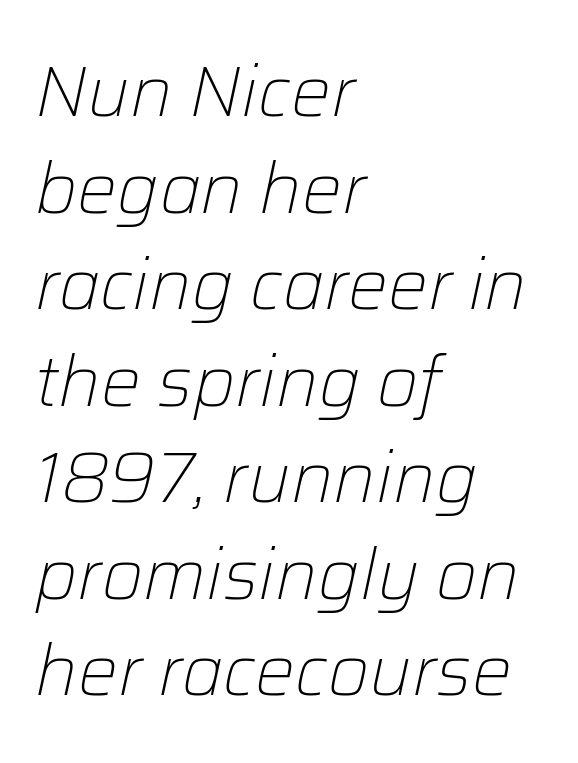
{"italic": "yes", "lean": "right", "slant_degrees": 12, "bold": "no", "weight": "light", "width": "normal", "stroke_contrast": "low", "x_height": "medium", "monospaced": "no", "underline": "no", "align": "left", "line_spacing": "normal", "line_spacing_ratio": 1.36, "letter_spacing": "normal", "letter_spacing_em": 0.0, "glyph_px": 71}
